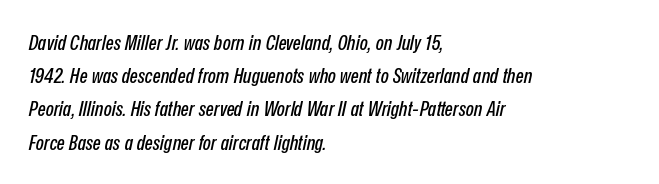
{"italic": "yes", "lean": "right", "slant_degrees": 12, "underline": "no", "align": "left", "line_spacing": "normal", "line_spacing_ratio": 1.58, "letter_spacing": "normal", "letter_spacing_em": 0.0, "glyph_px": 21}
